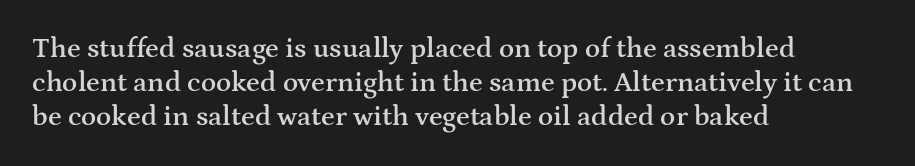
The image shows 28 px semibold, wide serif type, upright; set left-aligned, line spacing 1.22x, normal letter spacing, not underlined; medium stroke contrast and a medium x-height.
